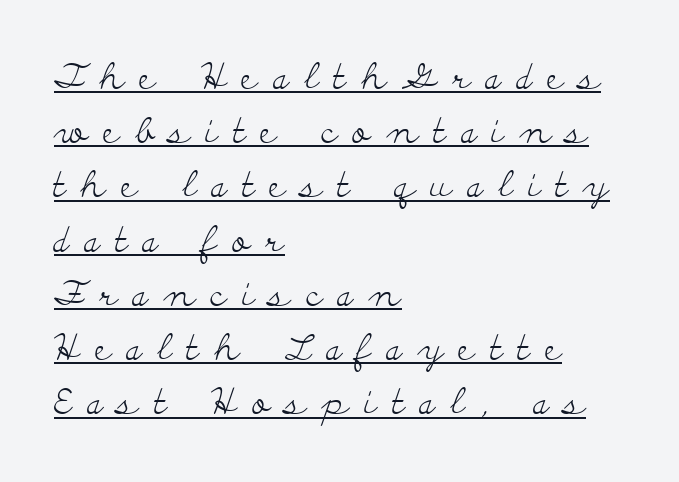
{"serif": "yes", "bold": "no", "weight": "light", "width": "wide", "stroke_contrast": "low", "x_height": "small", "monospaced": "no", "underline": "yes", "align": "left", "line_spacing": "normal", "line_spacing_ratio": 1.55, "letter_spacing": "wide", "letter_spacing_em": 0.44, "glyph_px": 35}
